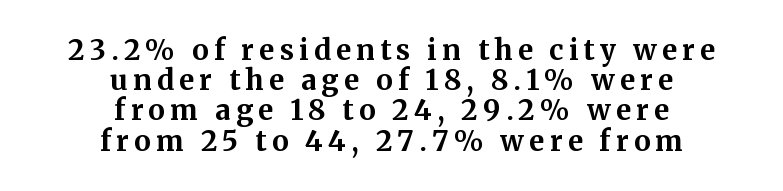
These lines are composed in type with serifs. Short and long lines alike share a common midpoint. A typesetter would call this proportional, since set widths differ per character. Each new line begins almost immediately beneath the previous one. Posture: straight, roman, zero tilt.
